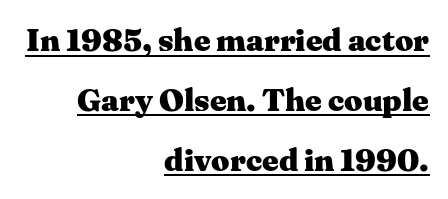
{"serif": "yes", "italic": "no", "bold": "yes", "weight": "heavy", "width": "wide", "stroke_contrast": "medium", "x_height": "medium", "monospaced": "no", "underline": "yes", "align": "right", "line_spacing_ratio": 1.87, "letter_spacing": "normal", "letter_spacing_em": 0.0, "glyph_px": 32}
